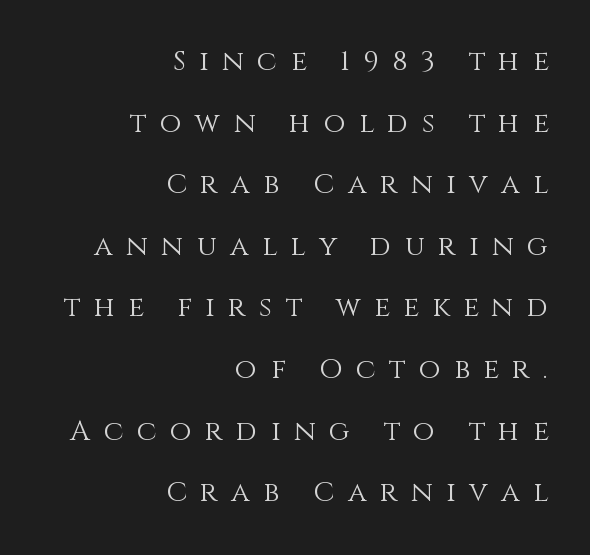
Q: Is the text bold? A: No.
Q: Is the text italic (slanted)? A: No, it is upright.
Q: Is the text underlined? A: No.
Q: How is the paragraph aligned? A: Right-aligned.
Q: Is the spacing between letters normal or unusually wide? A: Unusually wide.
Q: Is the spacing between lines tight, normal or loose? A: Loose.
Q: Width (condensed, normal, or wide)? A: Normal.
Q: Stroke contrast? A: Medium.
Q: x-height? A: Large.
Q: Monospaced? A: No.
